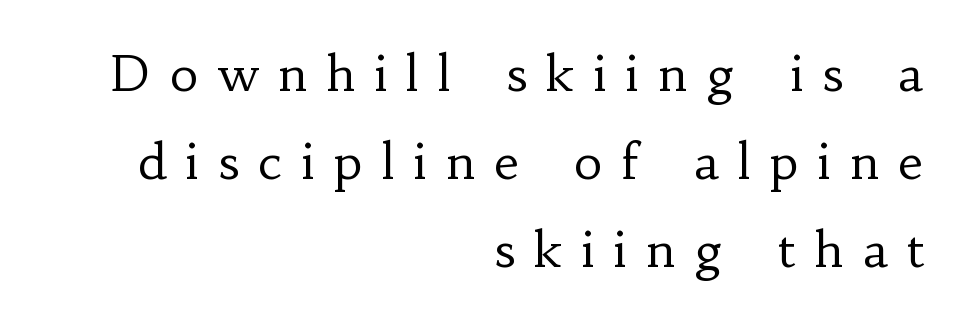
{"serif": "yes", "italic": "no", "bold": "no", "weight": "regular", "width": "normal", "stroke_contrast": "low", "x_height": "small", "monospaced": "no", "underline": "no", "align": "right", "line_spacing_ratio": 1.8, "letter_spacing": "wide", "letter_spacing_em": 0.4, "glyph_px": 49}
